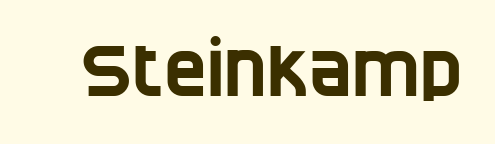
Check the space under the baseline: it is left empty. Typographically, this falls in the sans-serif category. Think of a printed novel: that variable character pitch is what you see here. There is no visible air inserted between adjacent glyphs.
